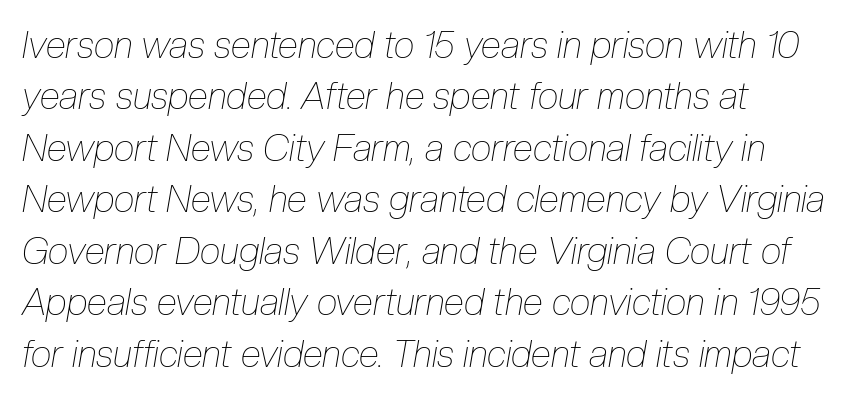
Q: Is the text bold? A: No.
Q: Is the text italic (slanted)? A: Yes, it leans right by about 10 degrees.
Q: Is the text underlined? A: No.
Q: How is the paragraph aligned? A: Left-aligned.
Q: Is the spacing between letters normal or unusually wide? A: Normal.
Q: Is the spacing between lines tight, normal or loose? A: Normal.
Q: Width (condensed, normal, or wide)? A: Condensed.
Q: Stroke contrast? A: Low.
Q: x-height? A: Medium.
Q: Monospaced? A: No.
